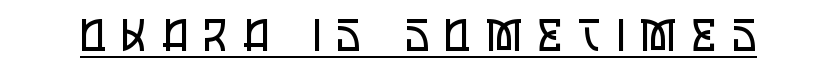
Upright lettering throughout. Letter spacing: wide. A typesetter would call this proportional, since set widths differ per character. Has an underline been added? It has.
